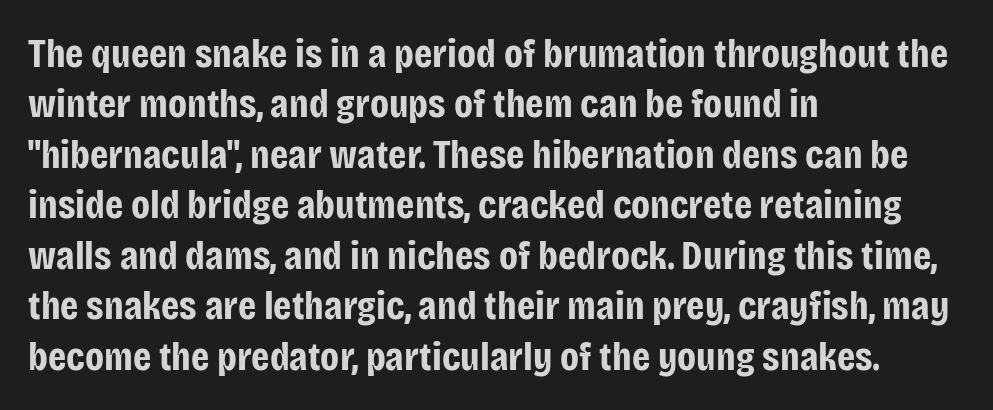
The image shows 41 px bold, condensed sans-serif type, upright; set left-aligned, line spacing 1.23x, normal letter spacing, not underlined; low stroke contrast and a large x-height.
